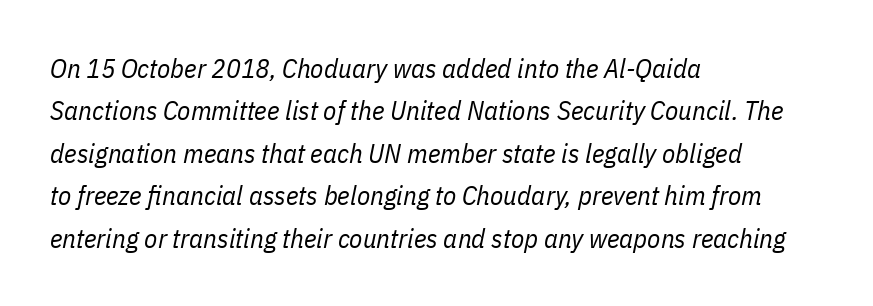
{"italic": "yes", "lean": "right", "slant_degrees": 11, "bold": "no", "underline": "no", "align": "left", "line_spacing": "normal", "line_spacing_ratio": 1.57, "letter_spacing": "normal", "letter_spacing_em": 0.0, "glyph_px": 27}
